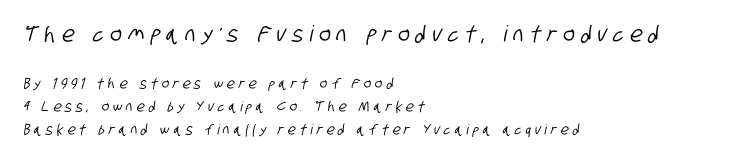
Q: Is the text underlined? A: No.
Q: How is the paragraph aligned? A: Left-aligned.
Q: Is the spacing between letters normal or unusually wide? A: Unusually wide.
Q: Is the spacing between lines tight, normal or loose? A: Normal.
Q: Which block of text is set in a larger size, the first (top) or the second (bottom)? A: The first (top) one.
